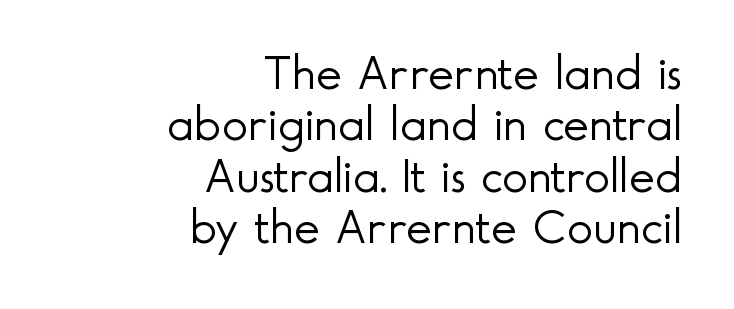
The image shows 49 px light sans-serif type, upright; set right-aligned, tight line spacing (1.05x), normal letter spacing, not underlined; a small x-height.
